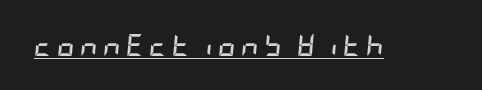
Quick note: italic. The face used here appears with an underline applied. Observe the wide spacing: letters keep a clear distance from each other. Typographic density is high because the face is bold.
